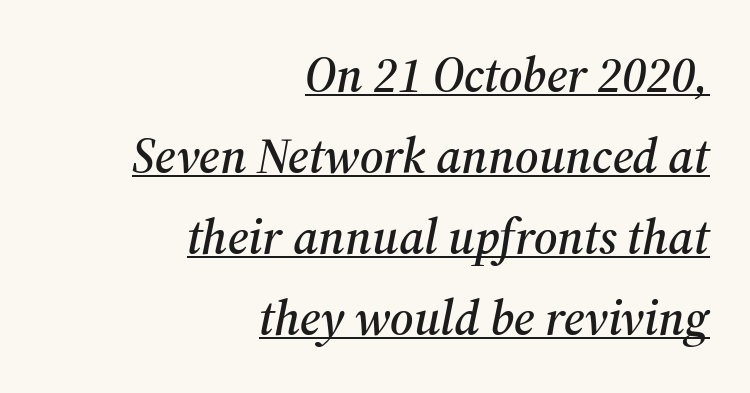
Q: Is the text italic (slanted)? A: Yes, it leans right by about 12 degrees.
Q: Is the typeface a serif or a sans-serif typeface? A: Serif.
Q: Is the text underlined? A: Yes.
Q: How is the paragraph aligned? A: Right-aligned.
Q: Is the spacing between letters normal or unusually wide? A: Normal.
Q: Is the spacing between lines tight, normal or loose? A: Normal.
Q: Width (condensed, normal, or wide)? A: Normal.
Q: Stroke contrast? A: Medium.
Q: x-height? A: Medium.
Q: Monospaced? A: No.
